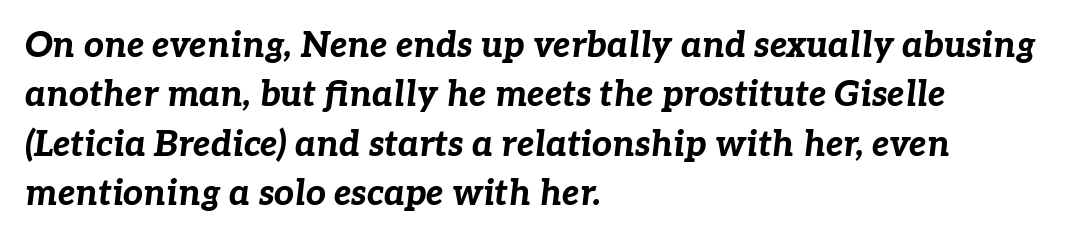
Q: Is the text bold? A: Yes.
Q: Is the text italic (slanted)? A: Yes, it leans right by about 7 degrees.
Q: Is the text underlined? A: No.
Q: How is the paragraph aligned? A: Left-aligned.
Q: Is the spacing between letters normal or unusually wide? A: Normal.
Q: Is the spacing between lines tight, normal or loose? A: Normal.
Q: Width (condensed, normal, or wide)? A: Normal.
Q: Stroke contrast? A: Low.
Q: x-height? A: Medium.
Q: Monospaced? A: No.
